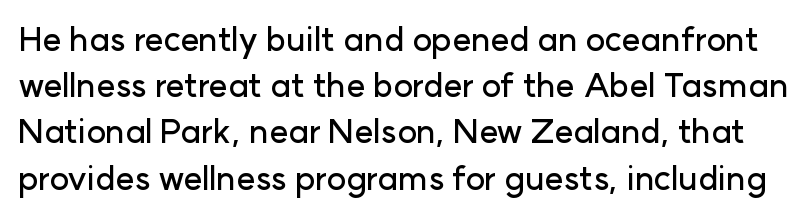
Q: Is the text italic (slanted)? A: No, it is upright.
Q: Is the typeface a serif or a sans-serif typeface? A: Sans-serif.
Q: Is the text underlined? A: No.
Q: Is the spacing between letters normal or unusually wide? A: Normal.
Q: Is the spacing between lines tight, normal or loose? A: Normal.
Q: Width (condensed, normal, or wide)? A: Normal.
Q: Stroke contrast? A: Low.
Q: x-height? A: Medium.
Q: Monospaced? A: No.
